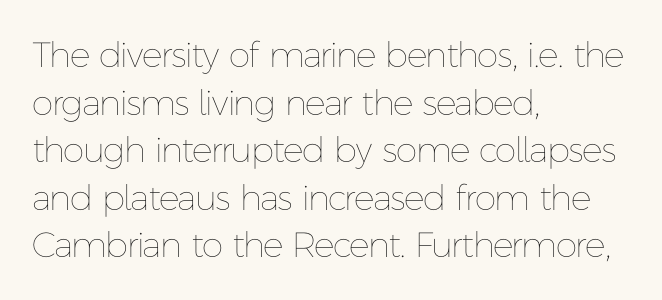
{"italic": "no", "bold": "no", "weight": "thin", "width": "normal", "stroke_contrast": "low", "x_height": "medium", "monospaced": "no", "underline": "no", "align": "left", "line_spacing": "normal", "line_spacing_ratio": 1.36, "letter_spacing": "normal", "letter_spacing_em": 0.0, "glyph_px": 35}
